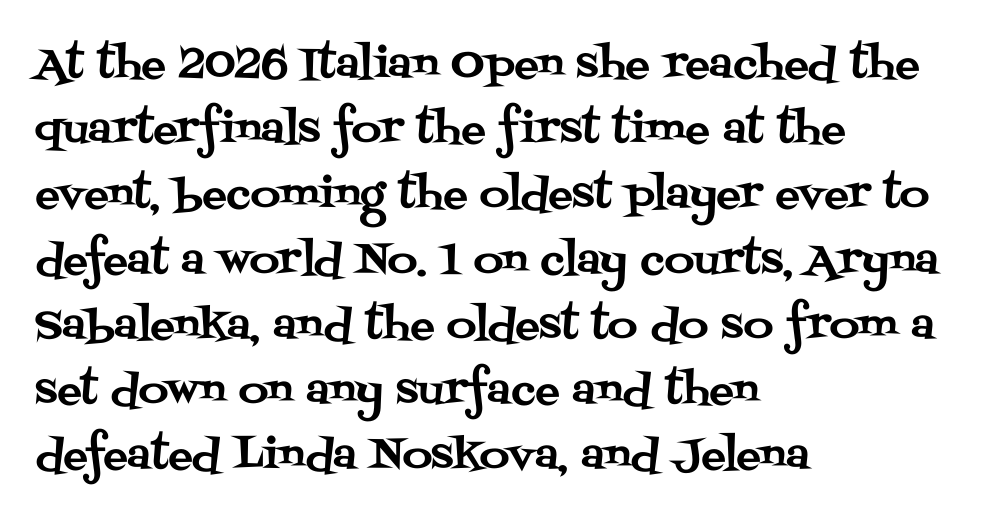
The image shows 41 px serif type, upright; set left-aligned, normal line spacing (1.59x), normal letter spacing, not underlined; medium stroke contrast and a large x-height.
